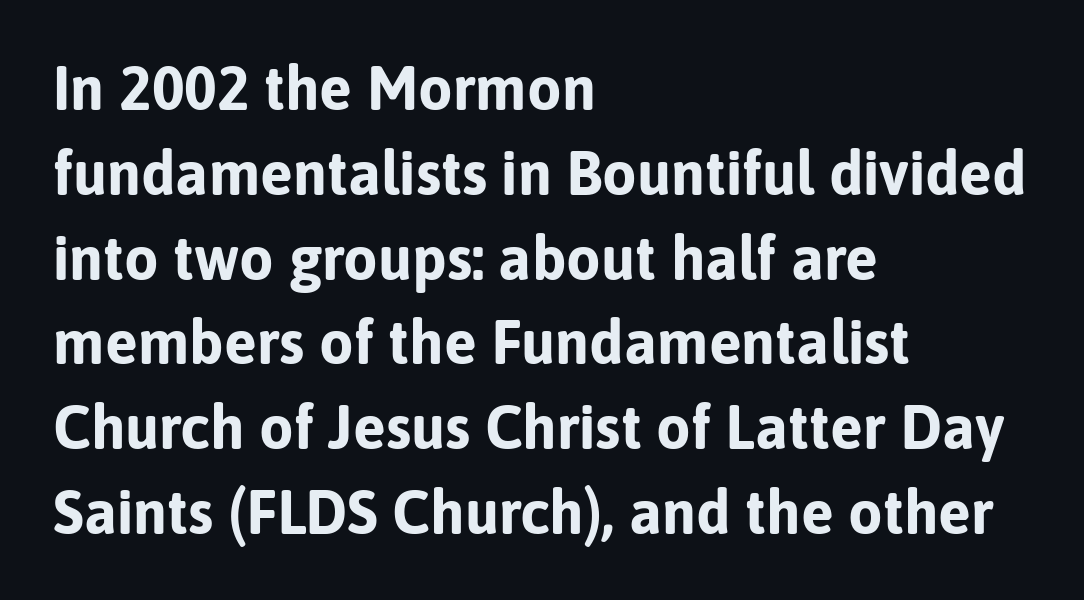
The image shows 61 px bold sans-serif type, upright; set left-aligned, normal line spacing (1.39x), normal letter spacing, not underlined; low stroke contrast and a medium x-height.
